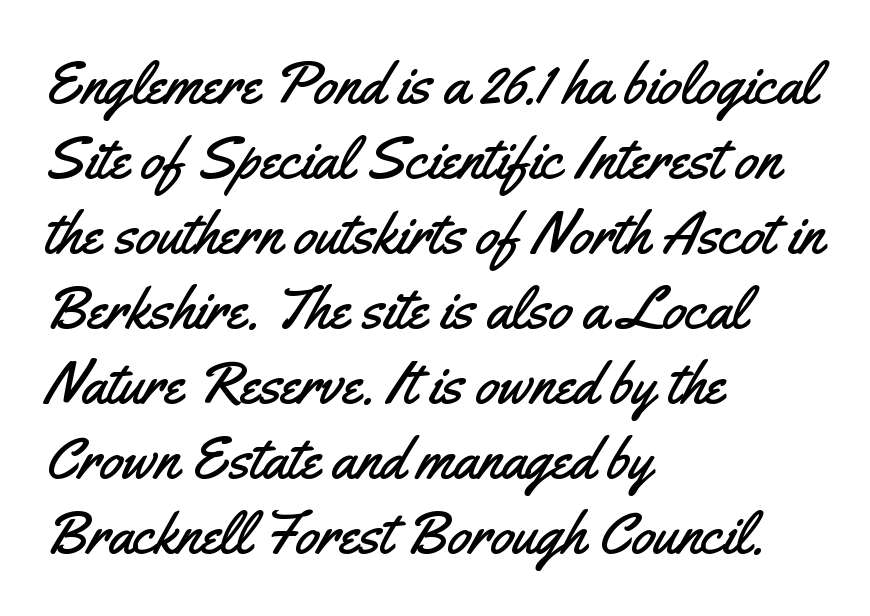
Q: Is the text italic (slanted)? A: Yes.
Q: Is the typeface a serif or a sans-serif typeface? A: Sans-serif.
Q: Is the text underlined? A: No.
Q: How is the paragraph aligned? A: Left-aligned.
Q: Is the spacing between letters normal or unusually wide? A: Normal.
Q: Is the spacing between lines tight, normal or loose? A: Normal.
Q: Width (condensed, normal, or wide)? A: Condensed.
Q: Stroke contrast? A: Medium.
Q: x-height? A: Small.
Q: Monospaced? A: No.
